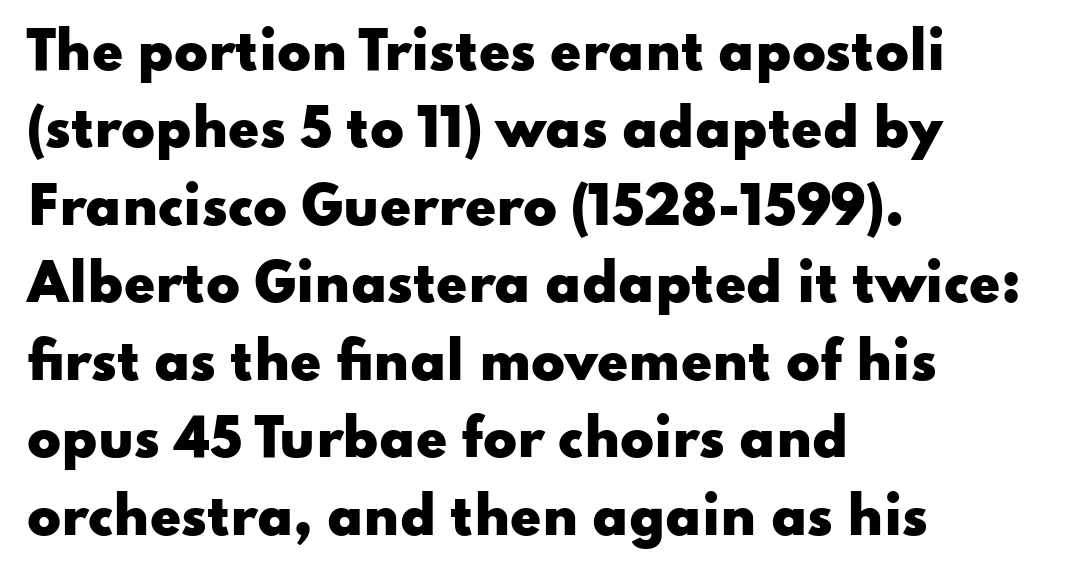
Q: Is the text bold? A: Yes.
Q: Is the text italic (slanted)? A: No, it is upright.
Q: Is the typeface a serif or a sans-serif typeface? A: Sans-serif.
Q: Is the text underlined? A: No.
Q: How is the paragraph aligned? A: Left-aligned.
Q: Is the spacing between letters normal or unusually wide? A: Normal.
Q: Is the spacing between lines tight, normal or loose? A: Normal.
Q: Width (condensed, normal, or wide)? A: Wide.
Q: Stroke contrast? A: Low.
Q: x-height? A: Small.
Q: Monospaced? A: No.
